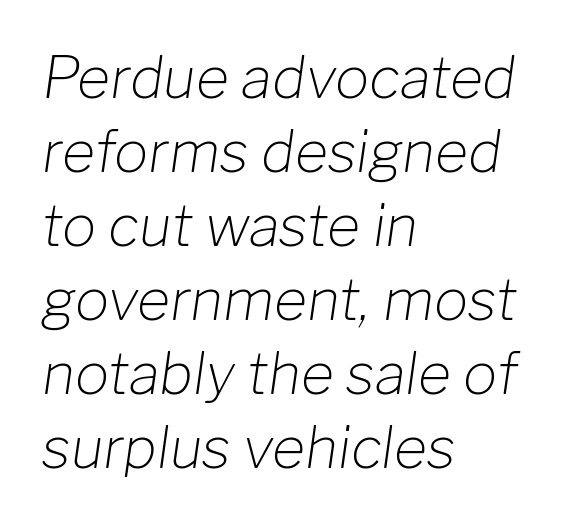
{"italic": "yes", "lean": "right", "slant_degrees": 8, "bold": "no", "weight": "light", "width": "normal", "stroke_contrast": "low", "x_height": "medium", "monospaced": "no", "underline": "no", "align": "left", "line_spacing": "normal", "line_spacing_ratio": 1.3, "letter_spacing": "normal", "letter_spacing_em": 0.0, "glyph_px": 57}
